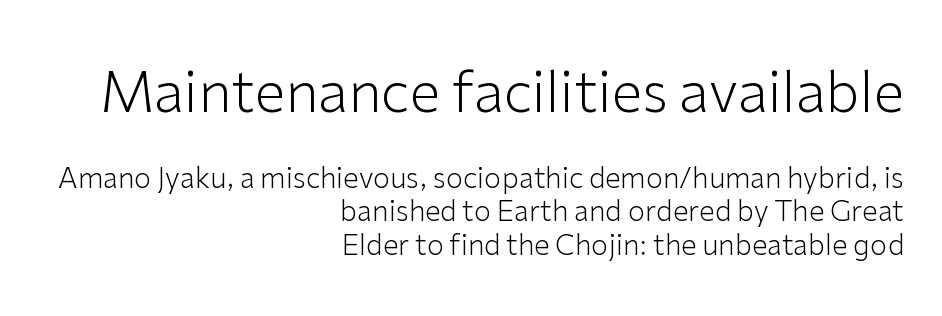
Q: Is the text bold? A: No.
Q: Is the text italic (slanted)? A: No, it is upright.
Q: Is the typeface a serif or a sans-serif typeface? A: Sans-serif.
Q: Is the text underlined? A: No.
Q: How is the paragraph aligned? A: Right-aligned.
Q: Is the spacing between letters normal or unusually wide? A: Normal.
Q: Which block of text is set in a larger size, the first (top) or the second (bottom)? A: The first (top) one.
Q: Width (condensed, normal, or wide)? A: Normal.
Q: Stroke contrast? A: Low.
Q: x-height? A: Medium.
Q: Monospaced? A: No.
